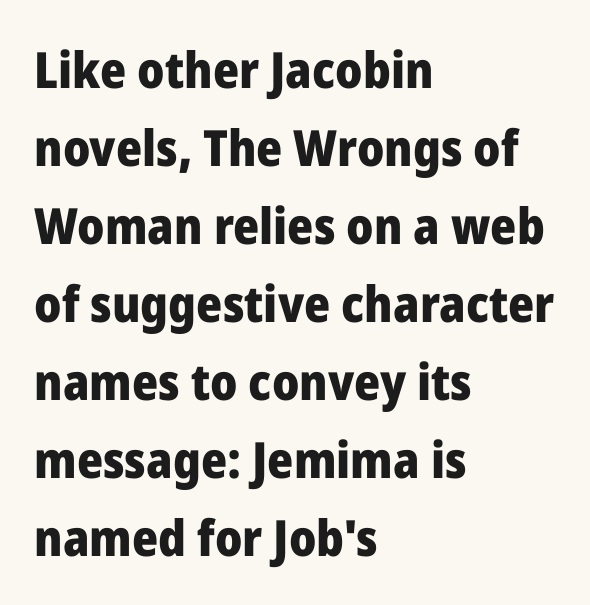
{"serif": "no", "italic": "no", "bold": "yes", "weight": "heavy", "width": "normal", "stroke_contrast": "low", "x_height": "medium", "monospaced": "no", "underline": "no", "align": "left", "line_spacing": "normal", "line_spacing_ratio": 1.56, "letter_spacing": "normal", "letter_spacing_em": 0.0, "glyph_px": 50}
